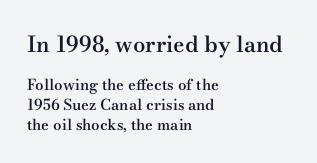
{"italic": "no", "bold": "semi", "underline": "no", "align": "left", "line_spacing": "normal", "line_spacing_ratio": 1.31, "letter_spacing": "normal", "letter_spacing_em": 0.0, "larger_block": "first", "size_ratio": 1.47, "glyph_px": 22}
